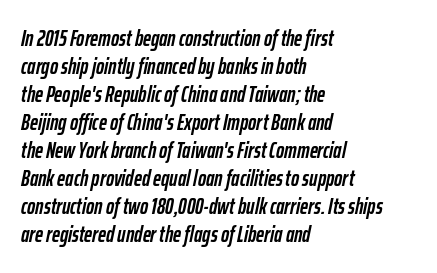
Q: Is the text bold? A: Yes.
Q: Is the text italic (slanted)? A: Yes, it leans right by about 12 degrees.
Q: Is the text underlined? A: No.
Q: How is the paragraph aligned? A: Left-aligned.
Q: Is the spacing between letters normal or unusually wide? A: Normal.
Q: Is the spacing between lines tight, normal or loose? A: Normal.
